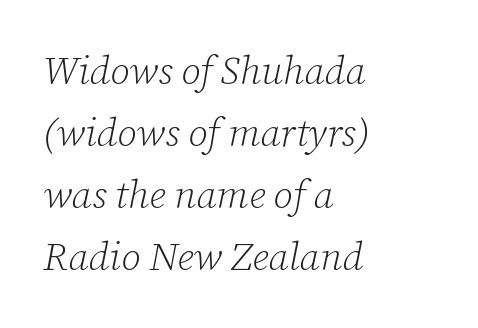
Q: Is the text bold? A: No.
Q: Is the text italic (slanted)? A: Yes, it leans right by about 12 degrees.
Q: Is the typeface a serif or a sans-serif typeface? A: Serif.
Q: Is the text underlined? A: No.
Q: How is the paragraph aligned? A: Left-aligned.
Q: Is the spacing between letters normal or unusually wide? A: Normal.
Q: Is the spacing between lines tight, normal or loose? A: Normal.
Q: Width (condensed, normal, or wide)? A: Normal.
Q: Stroke contrast? A: Low.
Q: x-height? A: Medium.
Q: Monospaced? A: No.
